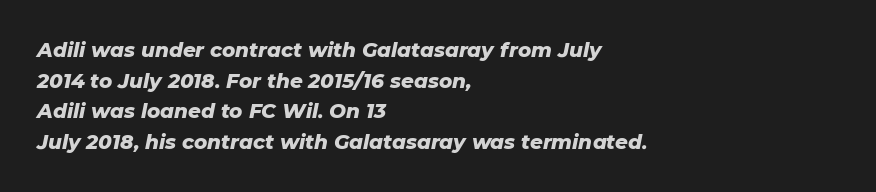
Default kerning and tracking; the words read as compact shapes. Left-aligned paragraph, ragged on the right. Anything drawn beneath the words? Only blank space. The specimen reads as italic at a glance. Typographic density is high because the face is bold. Does the leading feel generous? No, just average.
